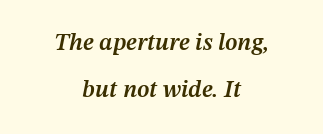
Q: Is the text bold? A: Semi-bold.
Q: Is the text italic (slanted)? A: Yes, it leans right by about 12 degrees.
Q: Is the text underlined? A: No.
Q: How is the paragraph aligned? A: Centered.
Q: Is the spacing between letters normal or unusually wide? A: Normal.
Q: Is the spacing between lines tight, normal or loose? A: Loose.
